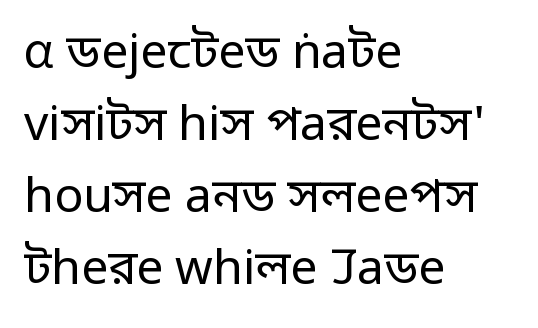
The image shows 48 px regular-weight sans-serif type, upright; set left-aligned, normal line spacing (1.5x), normal letter spacing, not underlined; low stroke contrast and a medium x-height.
